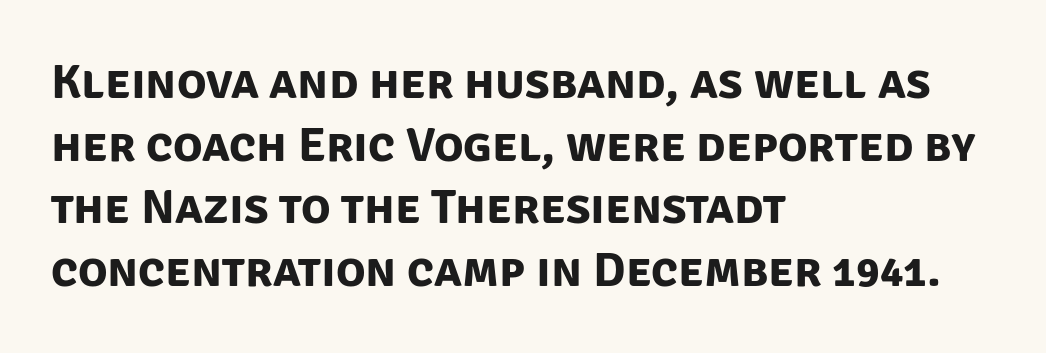
{"serif": "no", "bold": "yes", "weight": "bold", "width": "normal", "stroke_contrast": "low", "x_height": "large", "monospaced": "no", "underline": "no", "align": "left", "line_spacing": "normal", "line_spacing_ratio": 1.28, "letter_spacing": "normal", "letter_spacing_em": 0.0, "glyph_px": 49}
